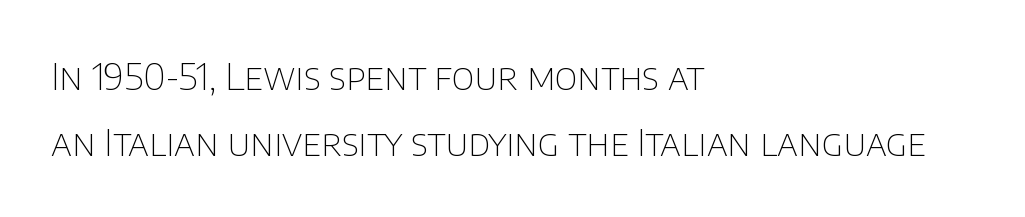
Standard letterfit; no display-style spreading of the glyphs. The weight would be labelled regular, book, light, or lighter still. Visually the block forms a straight wall on the left and a jagged coastline on the right. You can tell from the bare stems that sans-serif type was used.
